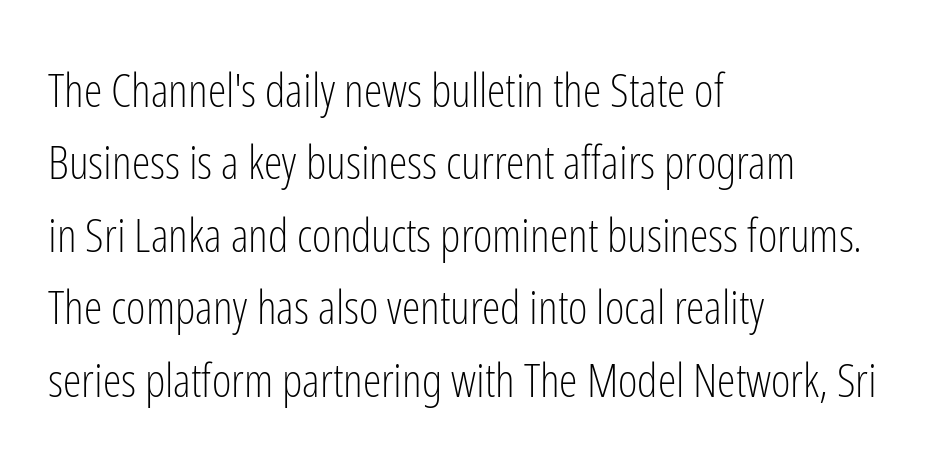
Designer's note — italics off, roman on. Observe the ordinary spacing: letters are neighbours, not strangers. The face used here is proportionally spaced, like ordinary book or web type. The rendering anchors every line to the left-hand side.
